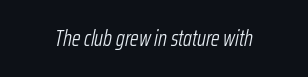
{"italic": "yes", "lean": "right", "slant_degrees": 12, "bold": "no", "underline": "no", "align": "center", "letter_spacing": "normal", "letter_spacing_em": 0.0, "glyph_px": 22}
